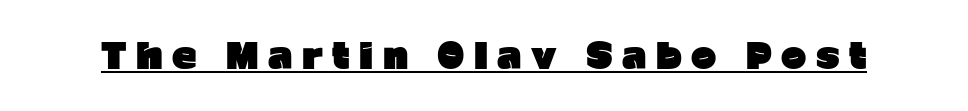
The letterforms stand isolated, each surrounded by extra space. Typesetter's note: full bold, strokes at maximum text heaviness. A typesetter would call this proportional, since set widths differ per character. These characters rest on top of a visible drawn line. The characters display no serif detailing; their extremities are plain. The type sits square on the baseline with zero lean.
